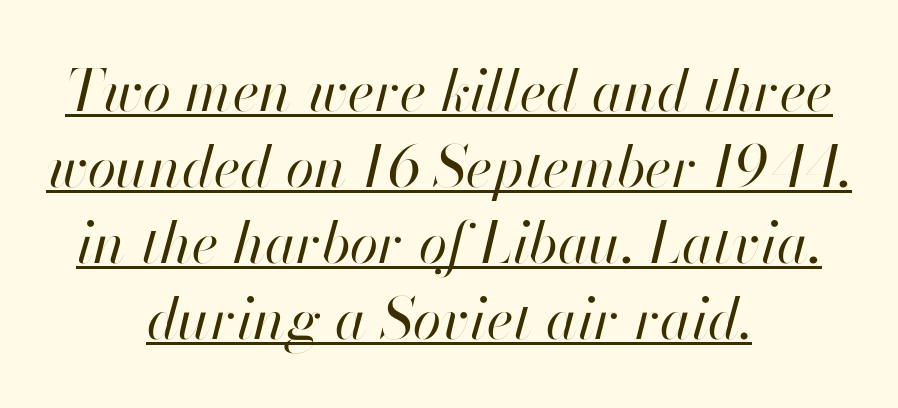
{"italic": "yes", "lean": "right", "slant_degrees": 13, "bold": "no", "weight": "regular", "width": "normal", "stroke_contrast": "high", "x_height": "small", "monospaced": "no", "underline": "yes", "align": "center", "line_spacing": "normal", "line_spacing_ratio": 1.31, "letter_spacing": "normal", "letter_spacing_em": 0.0, "glyph_px": 58}
